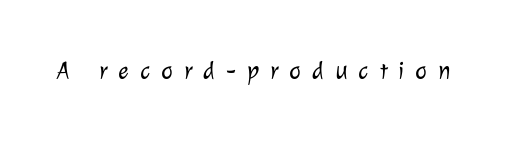
Q: Is the text bold? A: No.
Q: Is the text underlined? A: No.
Q: Is the spacing between letters normal or unusually wide? A: Unusually wide.
